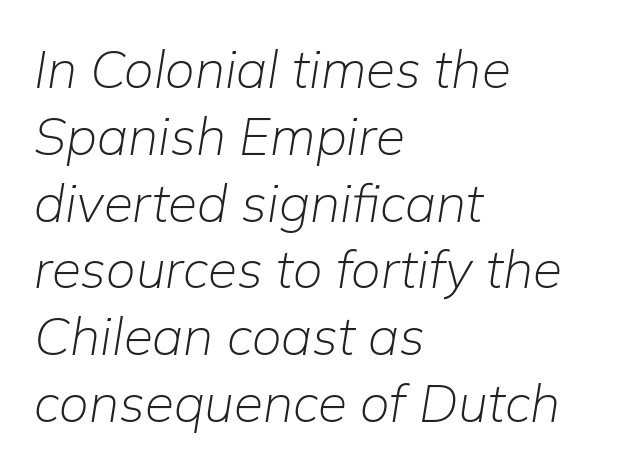
The cut favours lightness, reaching ordinary text weight at its darkest. Interline gaps are of average width in this sample. The space directly below the letters is spotless. This sample uses plain, unmodified letter spacing.
